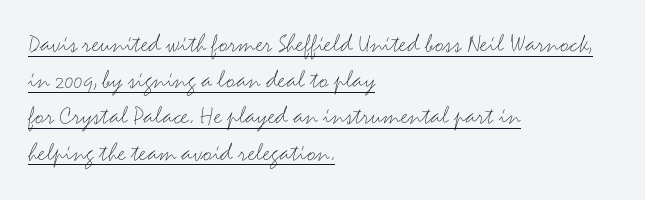
Q: Is the text bold? A: No.
Q: Is the text italic (slanted)? A: Yes.
Q: Is the text underlined? A: Yes.
Q: How is the paragraph aligned? A: Left-aligned.
Q: Is the spacing between letters normal or unusually wide? A: Normal.
Q: Is the spacing between lines tight, normal or loose? A: Normal.
